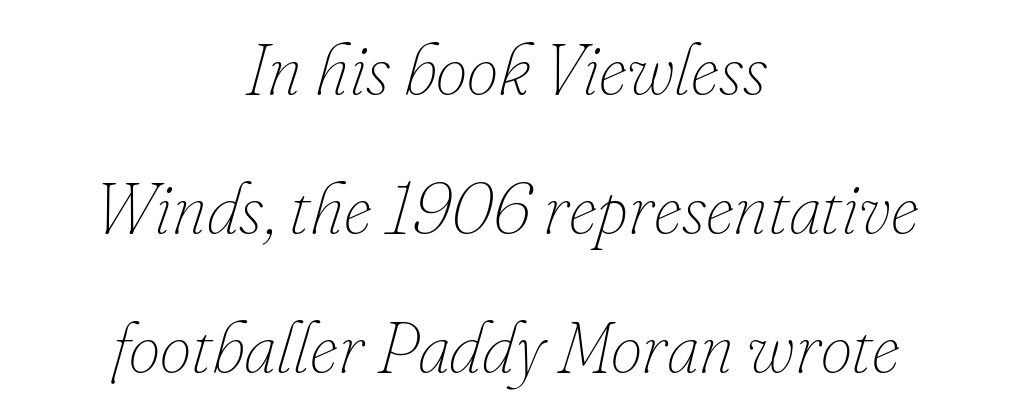
{"italic": "yes", "lean": "right", "slant_degrees": 16, "bold": "no", "weight": "thin", "width": "normal", "stroke_contrast": "low", "x_height": "small", "monospaced": "no", "underline": "no", "align": "center", "line_spacing": "loose", "line_spacing_ratio": 1.96, "letter_spacing": "normal", "letter_spacing_em": 0.0, "glyph_px": 71}
